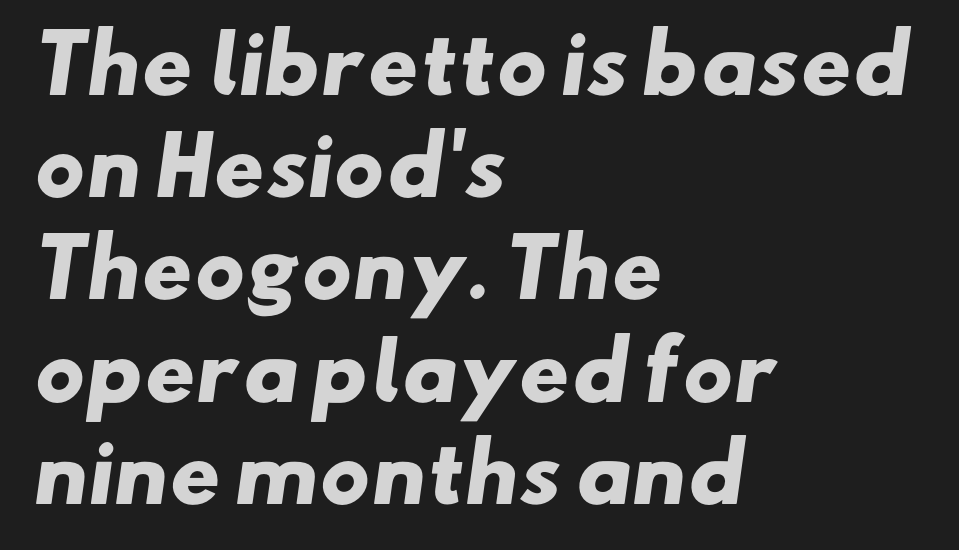
The image shows 78 px heavy, wide sans-serif type; set left-aligned, normal line spacing (1.31x), normal letter spacing, not underlined; low stroke contrast and a small x-height.
